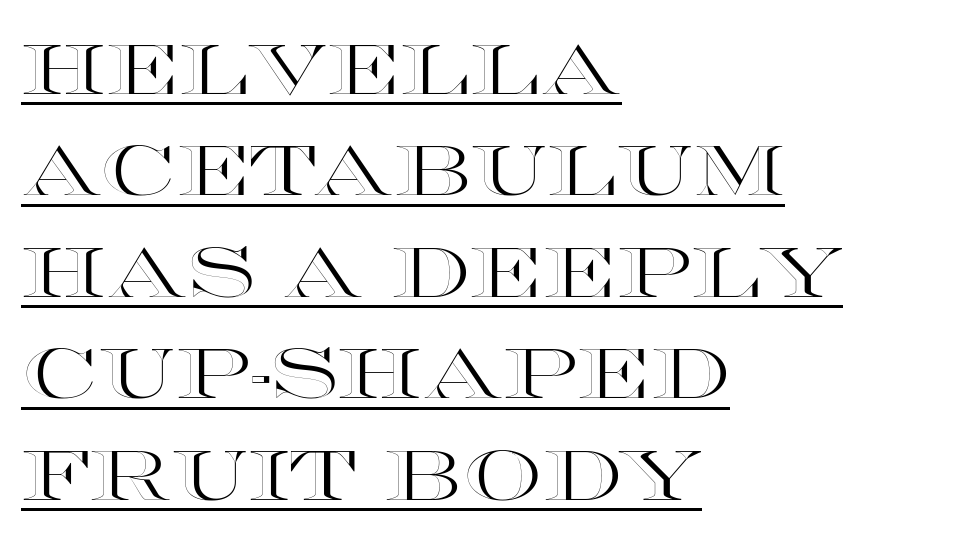
The image shows 70 px wide type, upright; set left-aligned, normal line spacing (1.45x), normal letter spacing, underlined; a large x-height.
